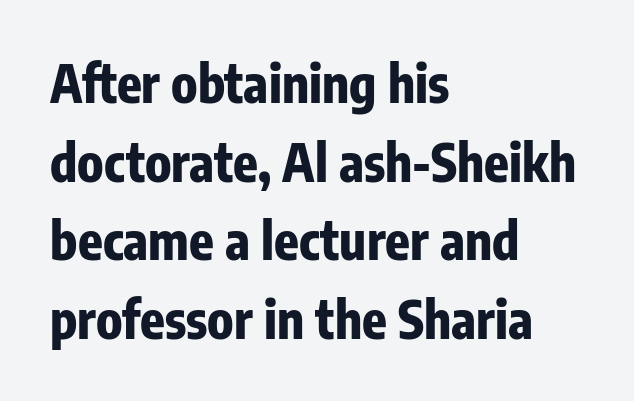
Between one letter and the next there's only the usual sliver of space. This sample has the flowing, uneven cadence of proportional lettering. I'd describe the lettering as bold — thick and assertive. This sample uses a sans-serif face.
